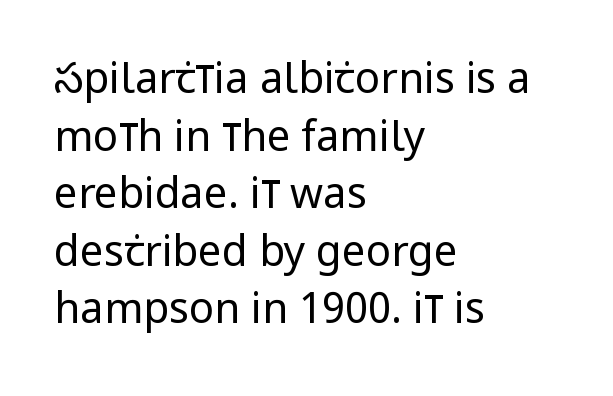
{"serif": "no", "italic": "no", "bold": "no", "weight": "regular", "width": "condensed", "stroke_contrast": "low", "x_height": "large", "monospaced": "no", "underline": "no", "align": "left", "line_spacing": "normal", "line_spacing_ratio": 1.37, "letter_spacing": "normal", "letter_spacing_em": 0.0, "glyph_px": 42}
